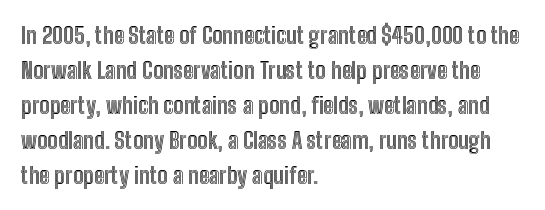
{"italic": "no", "underline": "no", "align": "left", "line_spacing": "normal", "line_spacing_ratio": 1.52, "letter_spacing": "normal", "letter_spacing_em": 0.0, "glyph_px": 23}
